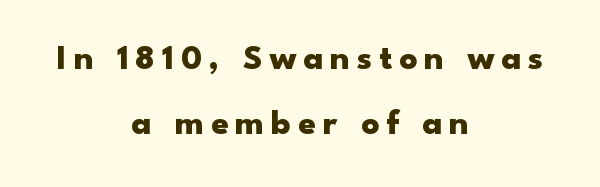
Q: Is the text bold? A: Yes.
Q: Is the text italic (slanted)? A: No, it is upright.
Q: Is the typeface a serif or a sans-serif typeface? A: Sans-serif.
Q: Is the text underlined? A: No.
Q: How is the paragraph aligned? A: Centered.
Q: Is the spacing between letters normal or unusually wide? A: Unusually wide.
Q: Width (condensed, normal, or wide)? A: Wide.
Q: Stroke contrast? A: Low.
Q: x-height? A: Small.
Q: Monospaced? A: No.
